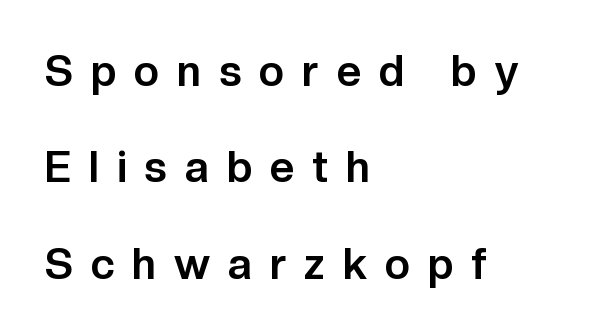
Proportional: the letters do not fall into vertical columns. Look at the stroke-to-counter ratio: heavy, a bold. These lines were composed using upright roman letters. Has an underline been added? It has not. Does extra space separate the letters? Yes, quite a lot of it. The rendering shows plain stroke endings on the letterforms — a sans-serif design.
